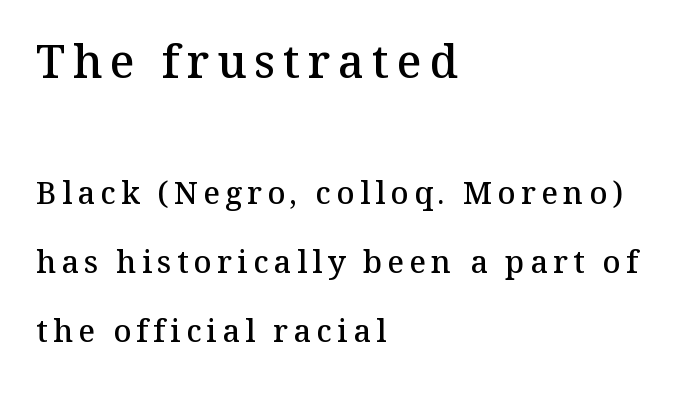
Q: Is the text bold? A: Semi-bold.
Q: Is the text italic (slanted)? A: No, it is upright.
Q: Is the typeface a serif or a sans-serif typeface? A: Serif.
Q: Is the text underlined? A: No.
Q: How is the paragraph aligned? A: Left-aligned.
Q: Is the spacing between lines tight, normal or loose? A: Loose.
Q: Which block of text is set in a larger size, the first (top) or the second (bottom)? A: The first (top) one.
Q: Width (condensed, normal, or wide)? A: Normal.
Q: Stroke contrast? A: Medium.
Q: x-height? A: Medium.
Q: Monospaced? A: No.
